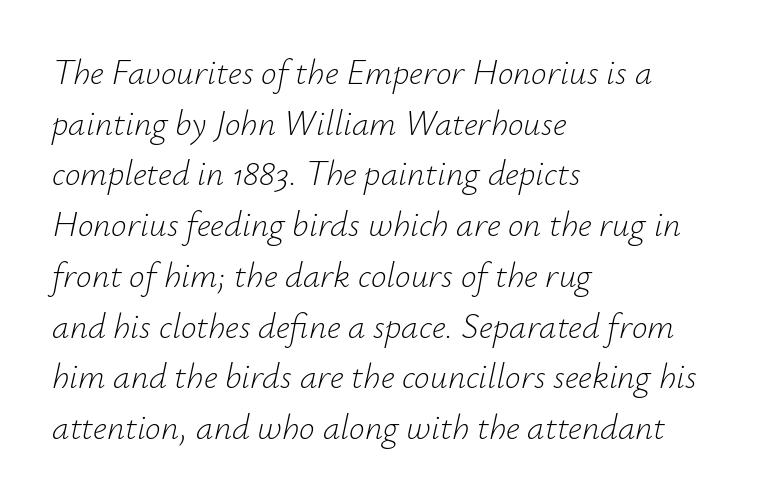
Q: Is the text bold? A: No.
Q: Is the text italic (slanted)? A: Yes, it leans right by about 12 degrees.
Q: Is the text underlined? A: No.
Q: How is the paragraph aligned? A: Left-aligned.
Q: Is the spacing between letters normal or unusually wide? A: Normal.
Q: Is the spacing between lines tight, normal or loose? A: Normal.
Q: Width (condensed, normal, or wide)? A: Normal.
Q: Stroke contrast? A: Low.
Q: x-height? A: Small.
Q: Monospaced? A: No.
